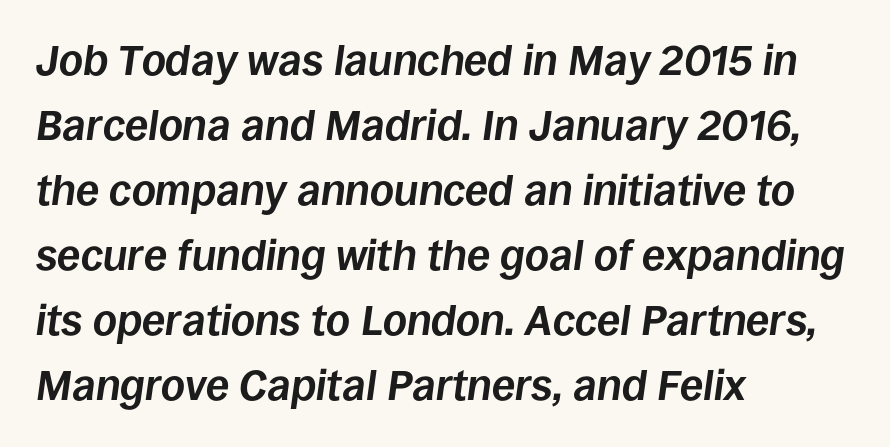
Q: Is the text bold? A: Yes.
Q: Is the text italic (slanted)? A: Yes, it leans right by about 8 degrees.
Q: Is the text underlined? A: No.
Q: How is the paragraph aligned? A: Left-aligned.
Q: Is the spacing between letters normal or unusually wide? A: Normal.
Q: Is the spacing between lines tight, normal or loose? A: Normal.
Q: Width (condensed, normal, or wide)? A: Normal.
Q: Stroke contrast? A: Low.
Q: x-height? A: Large.
Q: Monospaced? A: No.
